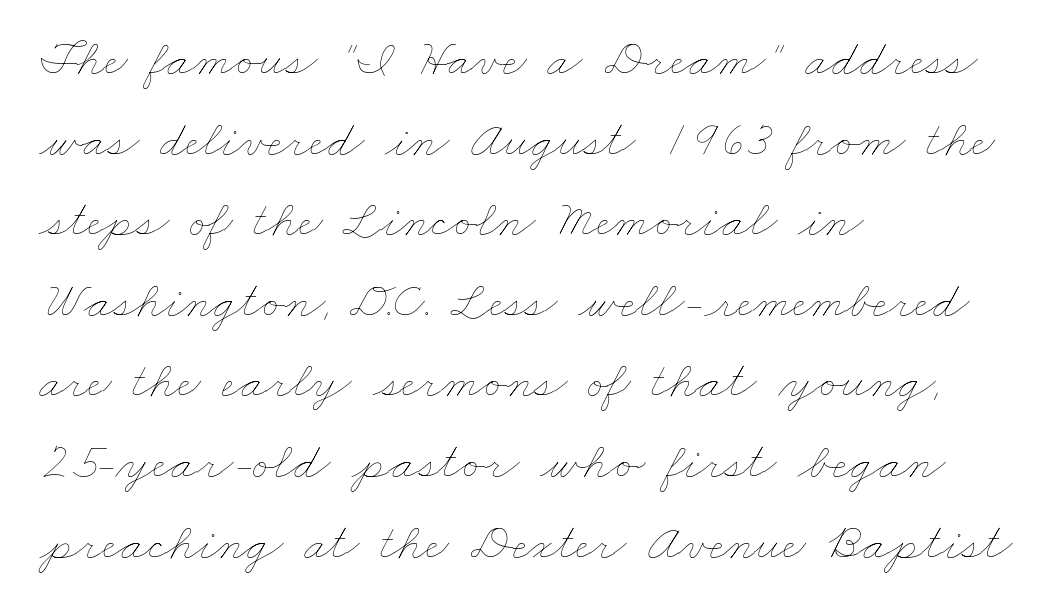
{"bold": "no", "weight": "thin", "width": "wide", "stroke_contrast": "low", "x_height": "small", "monospaced": "no", "underline": "no", "align": "left", "line_spacing": "normal", "line_spacing_ratio": 1.55, "letter_spacing": "normal", "letter_spacing_em": 0.0, "glyph_px": 52}
